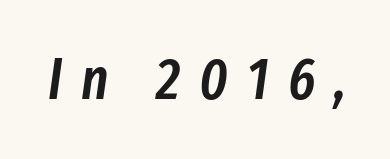
{"italic": "yes", "lean": "right", "slant_degrees": 8, "bold": "semi", "weight": "semibold", "width": "condensed", "stroke_contrast": "low", "x_height": "medium", "monospaced": "no", "underline": "no", "letter_spacing": "wide", "letter_spacing_em": 0.32, "glyph_px": 58}
